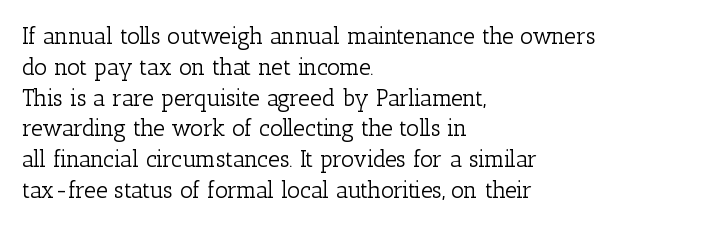
{"italic": "no", "bold": "no", "underline": "no", "align": "left", "line_spacing": "normal", "line_spacing_ratio": 1.34, "letter_spacing": "normal", "letter_spacing_em": 0.0, "glyph_px": 23}
